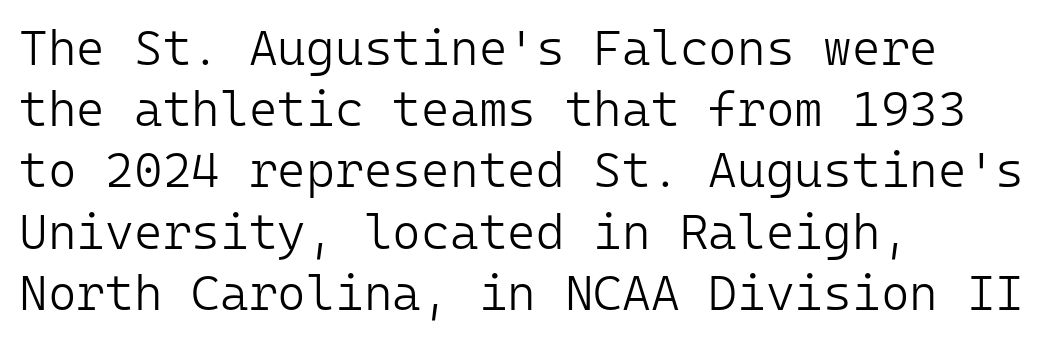
{"serif": "no", "italic": "no", "bold": "no", "weight": "light", "width": "normal", "stroke_contrast": "low", "x_height": "medium", "monospaced": "yes", "underline": "no", "align": "left", "line_spacing": "normal", "line_spacing_ratio": 1.25, "letter_spacing": "normal", "letter_spacing_em": 0.0, "glyph_px": 49}
